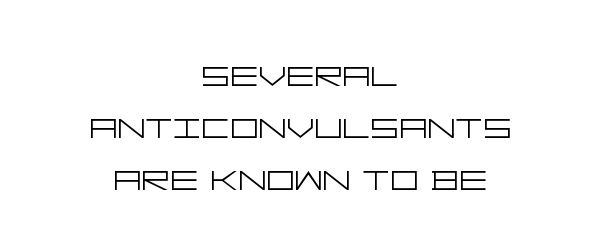
Does the type have serifs? No, each stem ends abruptly. Is there any slant? The stems are plumb. There is no visible air inserted between adjacent glyphs. Horizontal alignment here is central, giving a formal, balanced look.
